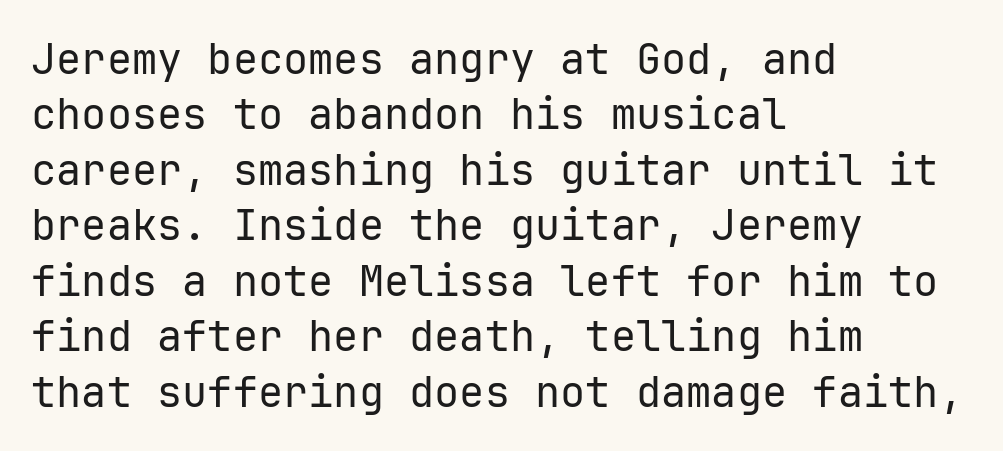
Observe the ordinary spacing: letters are neighbours, not strangers. Notice how the passage keeps a crisp vertical edge on the left only. Vertical stems look standard width or narrower in stroke. The zone under the glyphs is completely vacant.
